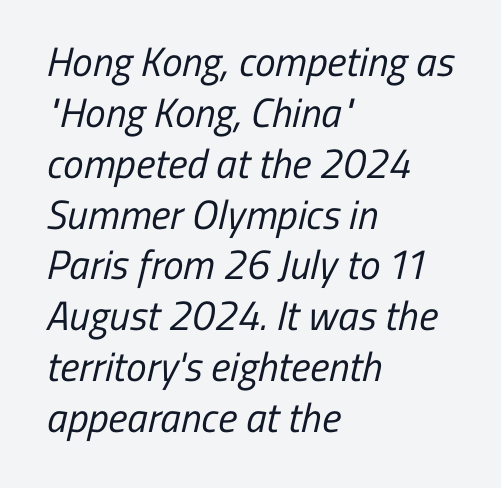
Q: Is the text bold? A: No.
Q: Is the typeface a serif or a sans-serif typeface? A: Sans-serif.
Q: Is the text underlined? A: No.
Q: How is the paragraph aligned? A: Left-aligned.
Q: Is the spacing between letters normal or unusually wide? A: Normal.
Q: Width (condensed, normal, or wide)? A: Condensed.
Q: Stroke contrast? A: Low.
Q: x-height? A: Medium.
Q: Monospaced? A: No.
